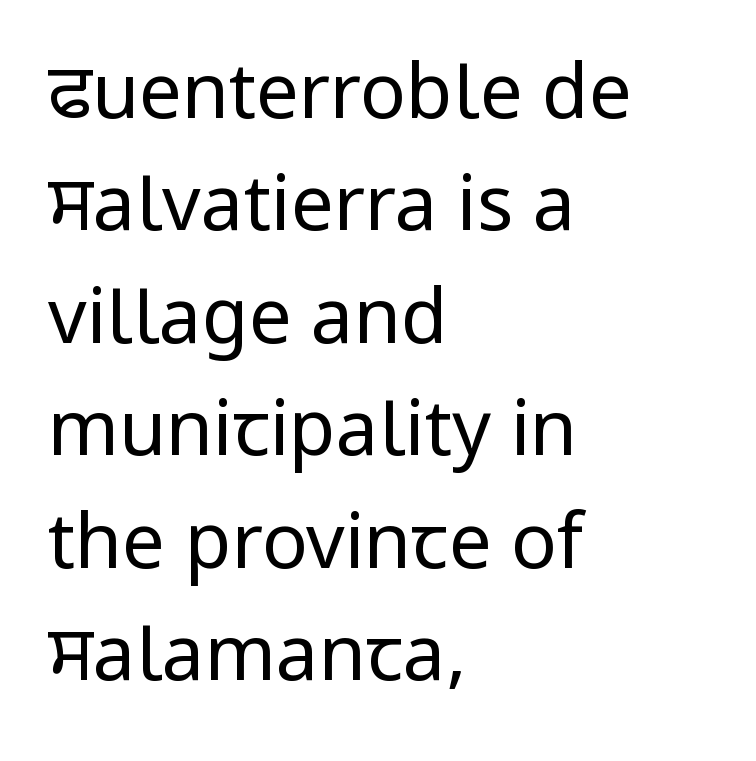
Q: Is the text bold? A: No.
Q: Is the text italic (slanted)? A: No, it is upright.
Q: Is the typeface a serif or a sans-serif typeface? A: Sans-serif.
Q: Is the text underlined? A: No.
Q: How is the paragraph aligned? A: Left-aligned.
Q: Is the spacing between letters normal or unusually wide? A: Normal.
Q: Is the spacing between lines tight, normal or loose? A: Normal.
Q: Width (condensed, normal, or wide)? A: Normal.
Q: Stroke contrast? A: Low.
Q: x-height? A: Medium.
Q: Monospaced? A: No.
